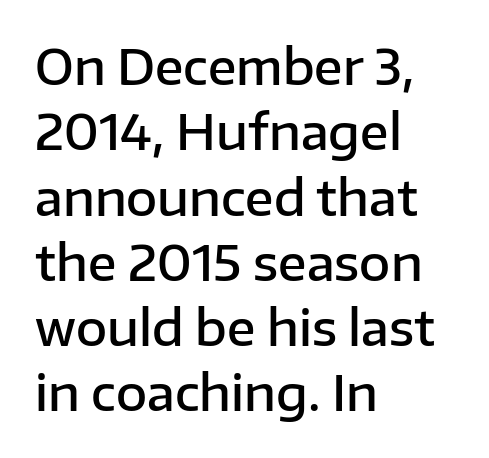
{"serif": "no", "italic": "no", "bold": "semi", "weight": "semibold", "width": "normal", "stroke_contrast": "low", "x_height": "medium", "monospaced": "no", "underline": "no", "align": "left", "line_spacing": "normal", "line_spacing_ratio": 1.36, "letter_spacing": "normal", "letter_spacing_em": 0.0, "glyph_px": 48}
